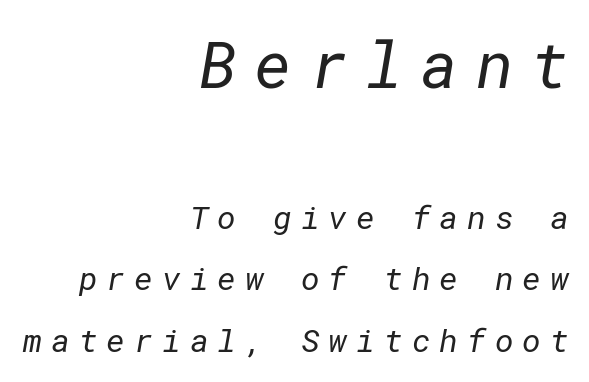
The image shows 64 px regular-weight sans-serif type; set right-aligned, loose line spacing (1.93x), unusually wide letter spacing (+0.28 em), not underlined; the first (top) block is 2.0x larger; low stroke contrast and a medium x-height.
